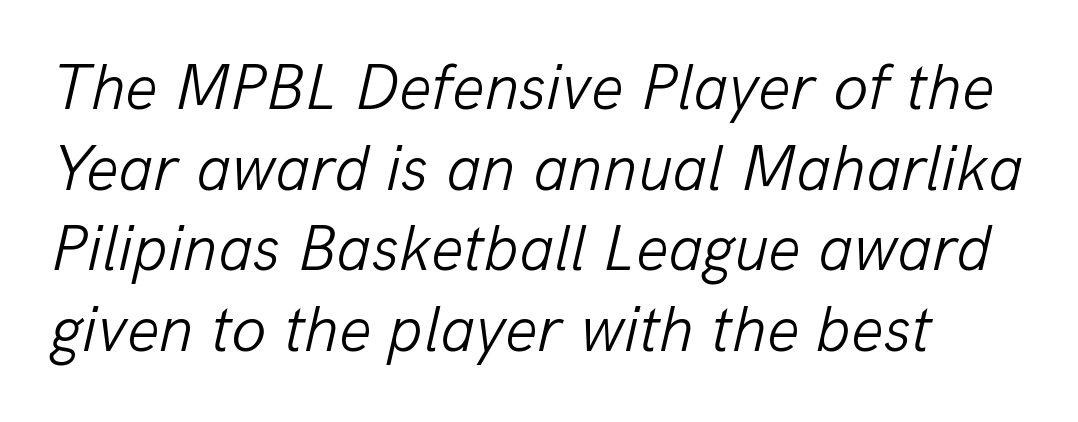
Q: Is the text bold? A: No.
Q: Is the text italic (slanted)? A: Yes, it leans right by about 13 degrees.
Q: Is the text underlined? A: No.
Q: Is the spacing between letters normal or unusually wide? A: Normal.
Q: Is the spacing between lines tight, normal or loose? A: Normal.
Q: Width (condensed, normal, or wide)? A: Normal.
Q: Stroke contrast? A: Low.
Q: x-height? A: Medium.
Q: Monospaced? A: No.
